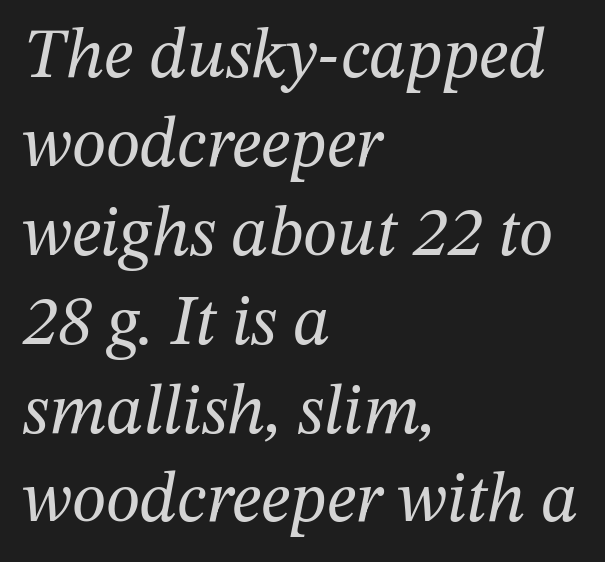
Quick note: italic. Stem width sits at or under what a default text font uses. Each letter keeps its own natural width here, so spacing adapts to shape. The leading is moderate, giving the passage an even texture.
